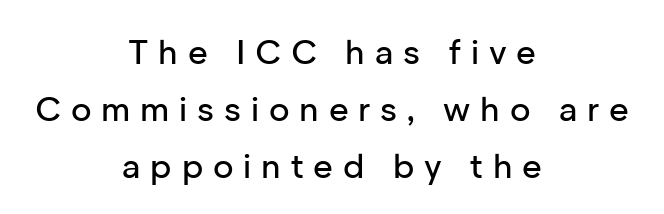
Words appear elongated and porous because spacing is wide. Which margin do the lines hug? Neither — every line sits in the middle. Designer's note — italics off, roman on. Reading down the column, the eye jumps a familiar distance to each next line. Each letter keeps its own natural width here, so spacing adapts to shape.
